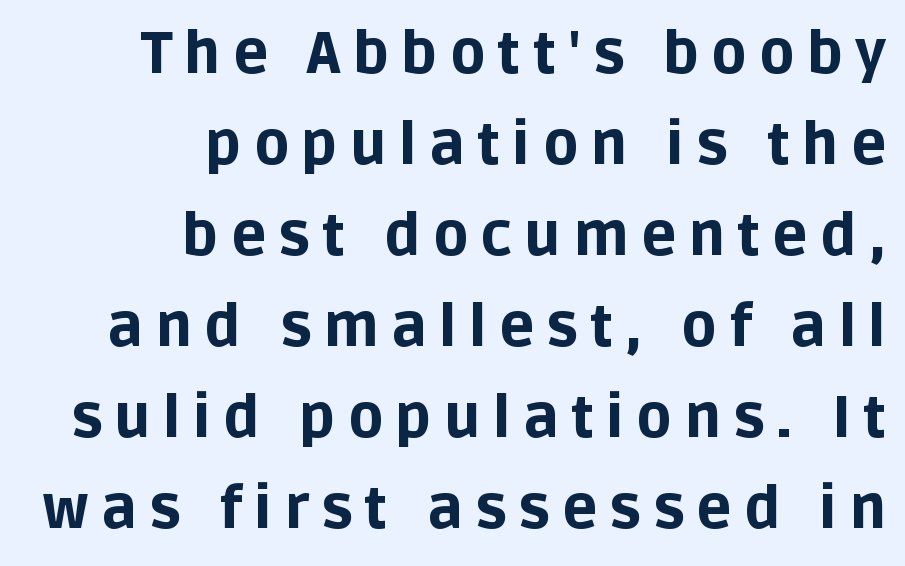
Here the designer chose a conventional face with non-uniform glyph widths. Is this a sans? Yes — the strokes have no serifs. The gaps between neighbouring characters are conspicuously large. Letters rest on an invisible, unmarked baseline. Look at the stroke-to-counter ratio: heavy, a bold. A typesetter would call this leading conventional body-copy spacing.
